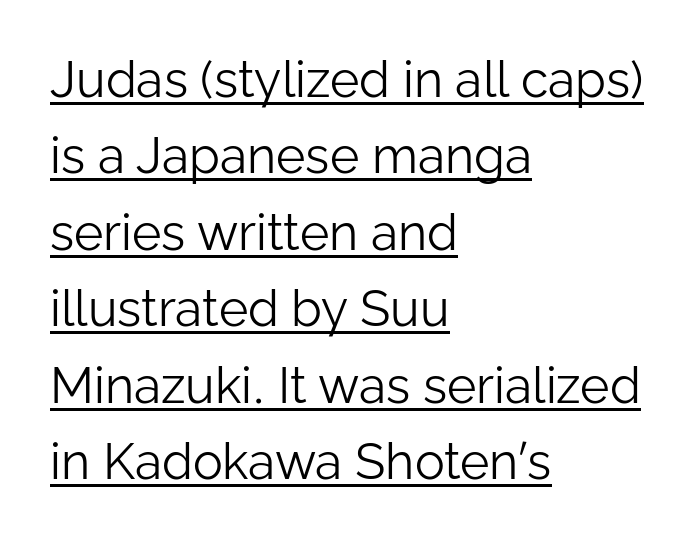
The typesetter chose a ragged-right arrangement here. The letters advance in unequal steps, a hallmark of proportional type. Somebody hit Ctrl+U on this one — the words are underlined. The font family rendered here belongs to the sans-serif group.
